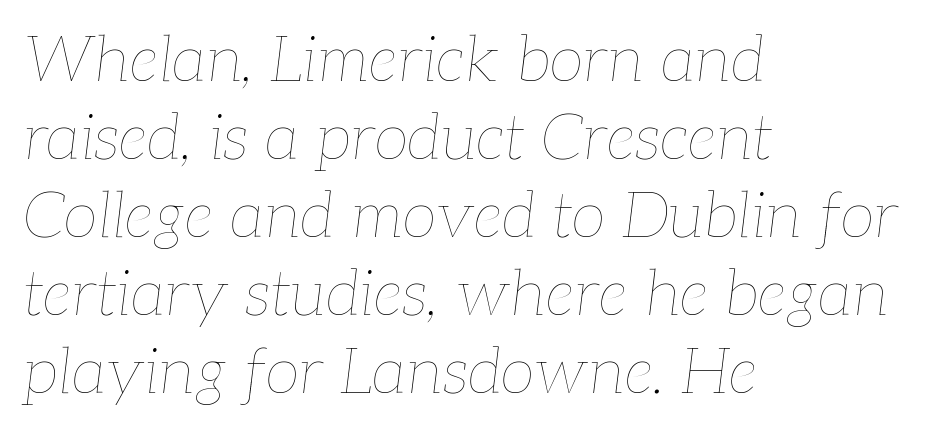
Is the type slanted? Yes — the strokes lean at a clear angle. No word sits above an underline. Nothing unusual about the tracking: characters are spaced as the font intends. Weight: not bold — regular or lighter. Each line starts at the same left margin while the right side varies. Here the designer chose a conventional face with non-uniform glyph widths.
